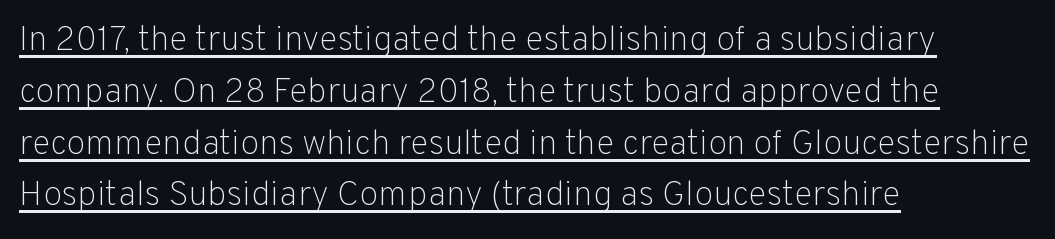
Q: Is the text bold? A: No.
Q: Is the text italic (slanted)? A: No, it is upright.
Q: Is the typeface a serif or a sans-serif typeface? A: Sans-serif.
Q: Is the text underlined? A: Yes.
Q: How is the paragraph aligned? A: Left-aligned.
Q: Is the spacing between letters normal or unusually wide? A: Normal.
Q: Is the spacing between lines tight, normal or loose? A: Normal.
Q: Width (condensed, normal, or wide)? A: Normal.
Q: Stroke contrast? A: Low.
Q: x-height? A: Medium.
Q: Monospaced? A: No.
